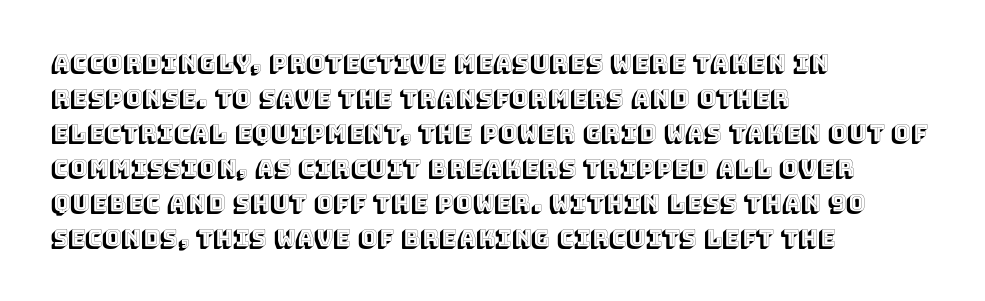
Left-aligned paragraph, ragged on the right. This sample uses an upright cut, with every glyph sitting square on the baseline. Only glyphs here, with clear space below each row. In terms of letterspacing, this is plain default setting. The line-height multiplier appears to be the usual default.
